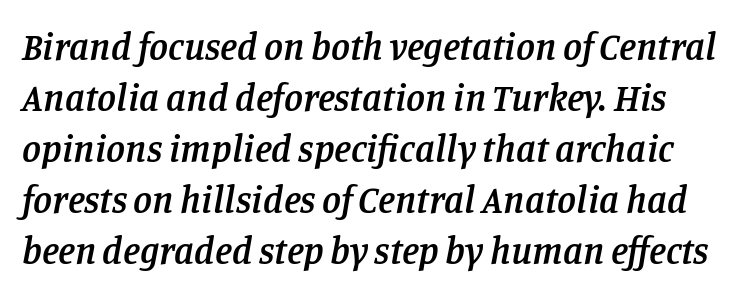
The image shows 38 px semibold serif type, italic (leaning right); set normal line spacing (1.34x), normal letter spacing, not underlined; low stroke contrast and a large x-height.
